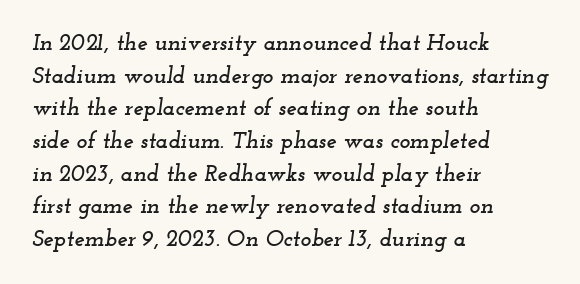
{"italic": "yes", "lean": "right", "slant_degrees": 12, "underline": "no", "align": "left", "line_spacing": "normal", "line_spacing_ratio": 1.42, "letter_spacing": "normal", "letter_spacing_em": 0.0, "glyph_px": 23}
